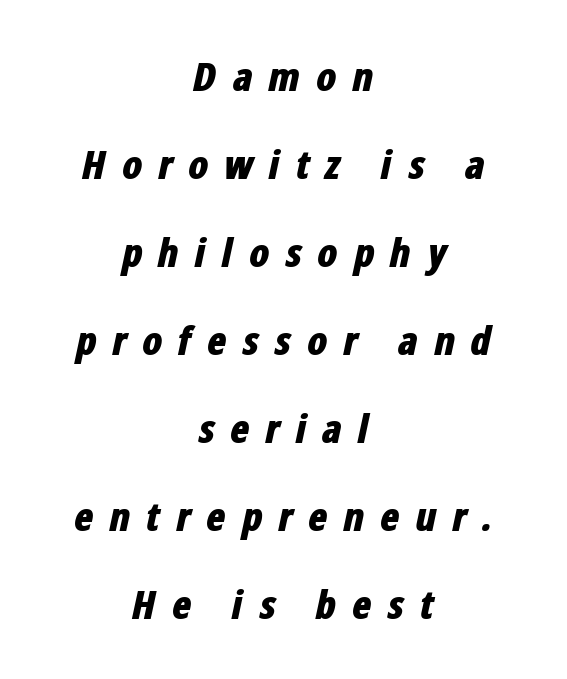
Q: Is the text bold? A: Yes.
Q: Is the text italic (slanted)? A: Yes, it leans right by about 12 degrees.
Q: Is the text underlined? A: No.
Q: How is the paragraph aligned? A: Centered.
Q: Is the spacing between letters normal or unusually wide? A: Unusually wide.
Q: Is the spacing between lines tight, normal or loose? A: Loose.
Q: Width (condensed, normal, or wide)? A: Condensed.
Q: Stroke contrast? A: Low.
Q: x-height? A: Medium.
Q: Monospaced? A: No.
